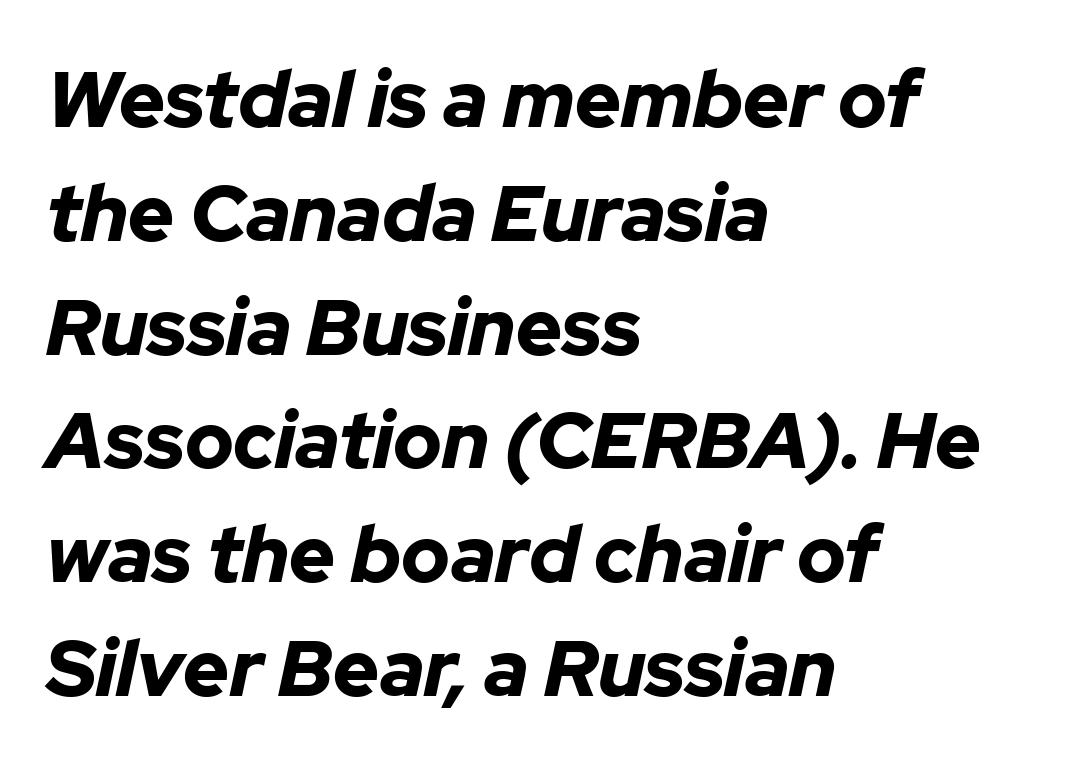
Q: Is the text bold? A: Yes.
Q: Is the text italic (slanted)? A: Yes, it leans right by about 12 degrees.
Q: Is the text underlined? A: No.
Q: How is the paragraph aligned? A: Left-aligned.
Q: Is the spacing between letters normal or unusually wide? A: Normal.
Q: Is the spacing between lines tight, normal or loose? A: Normal.
Q: Width (condensed, normal, or wide)? A: Normal.
Q: Stroke contrast? A: Low.
Q: x-height? A: Medium.
Q: Monospaced? A: No.
